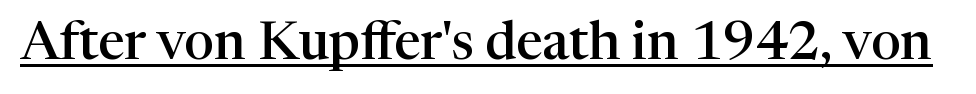
{"serif": "yes", "italic": "no", "bold": "semi", "weight": "semibold", "width": "normal", "stroke_contrast": "high", "x_height": "medium", "monospaced": "no", "underline": "yes", "letter_spacing": "normal", "letter_spacing_em": 0.0, "glyph_px": 53}
